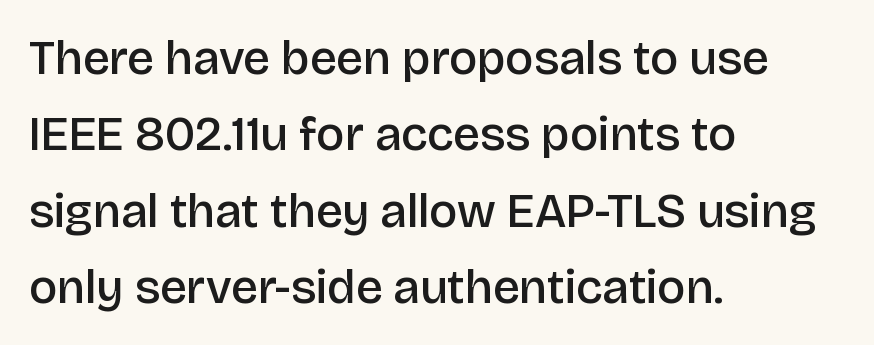
Q: Is the text bold? A: Semi-bold.
Q: Is the text italic (slanted)? A: No, it is upright.
Q: Is the typeface a serif or a sans-serif typeface? A: Sans-serif.
Q: Is the text underlined? A: No.
Q: How is the paragraph aligned? A: Left-aligned.
Q: Is the spacing between letters normal or unusually wide? A: Normal.
Q: Is the spacing between lines tight, normal or loose? A: Normal.
Q: Width (condensed, normal, or wide)? A: Normal.
Q: Stroke contrast? A: Low.
Q: x-height? A: Large.
Q: Monospaced? A: No.
